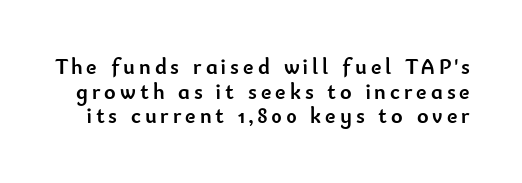
Q: Is the text bold? A: Yes.
Q: Is the text italic (slanted)? A: No, it is upright.
Q: Is the text underlined? A: No.
Q: Is the spacing between lines tight, normal or loose? A: Tight.
